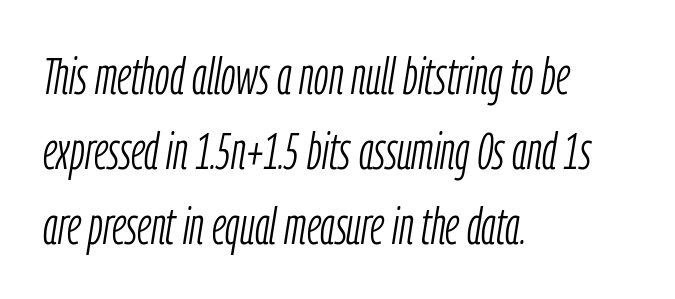
Q: Is the text bold? A: No.
Q: Is the text italic (slanted)? A: Yes, it leans right by about 9 degrees.
Q: Is the text underlined? A: No.
Q: How is the paragraph aligned? A: Left-aligned.
Q: Is the spacing between letters normal or unusually wide? A: Normal.
Q: Is the spacing between lines tight, normal or loose? A: Normal.
Q: Width (condensed, normal, or wide)? A: Condensed.
Q: Stroke contrast? A: Low.
Q: x-height? A: Medium.
Q: Monospaced? A: No.
